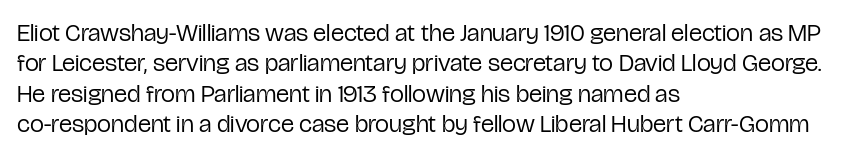
Q: Is the text bold? A: No.
Q: Is the text italic (slanted)? A: No, it is upright.
Q: Is the text underlined? A: No.
Q: How is the paragraph aligned? A: Left-aligned.
Q: Is the spacing between letters normal or unusually wide? A: Normal.
